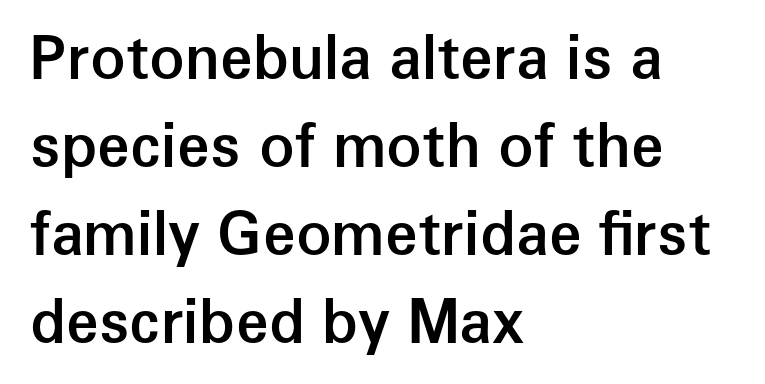
{"serif": "no", "italic": "no", "bold": "semi", "weight": "semibold", "width": "normal", "stroke_contrast": "low", "x_height": "medium", "monospaced": "no", "underline": "no", "align": "left", "line_spacing": "normal", "line_spacing_ratio": 1.49, "letter_spacing": "normal", "letter_spacing_em": 0.0, "glyph_px": 59}
